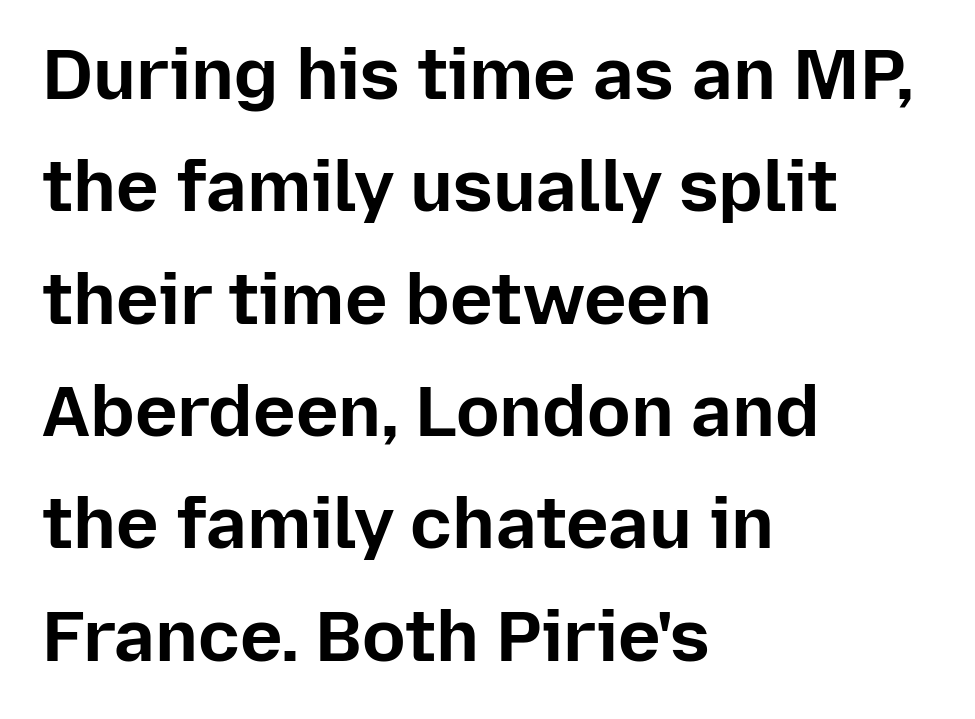
{"serif": "no", "italic": "no", "bold": "yes", "weight": "bold", "width": "normal", "stroke_contrast": "low", "x_height": "medium", "monospaced": "no", "underline": "no", "align": "left", "line_spacing": "normal", "line_spacing_ratio": 1.56, "letter_spacing": "normal", "letter_spacing_em": 0.0, "glyph_px": 72}
